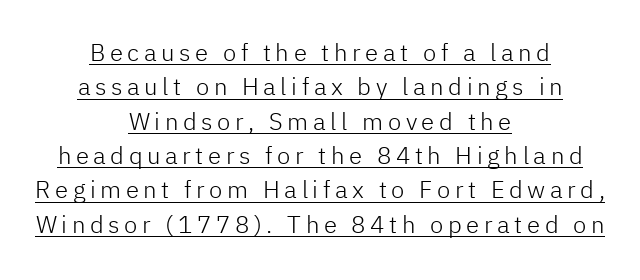
Q: Is the text bold? A: No.
Q: Is the text italic (slanted)? A: No, it is upright.
Q: Is the text underlined? A: Yes.
Q: How is the paragraph aligned? A: Centered.
Q: Is the spacing between lines tight, normal or loose? A: Normal.
